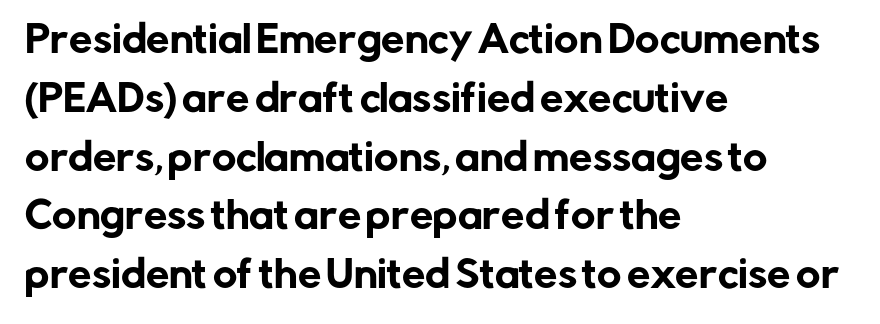
Typographically, this falls in the sans-serif category. Underlining? Definitely not there. The letters advance in unequal steps, a hallmark of proportional type. Designer's note — italics off, roman on. Each line starts at the same left margin while the right side varies.
